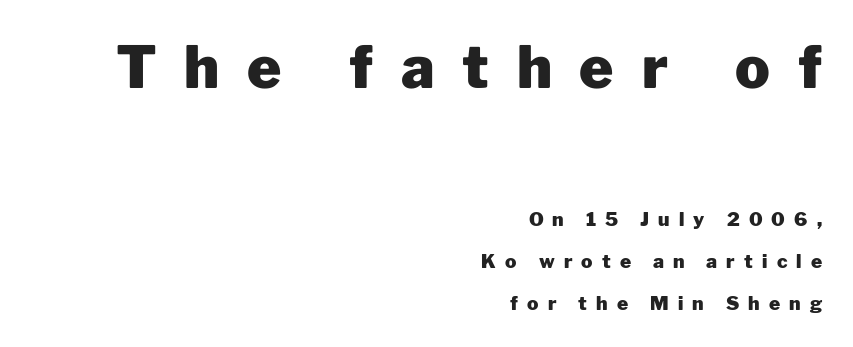
Q: Is the text bold? A: Yes.
Q: Is the text italic (slanted)? A: No, it is upright.
Q: Is the typeface a serif or a sans-serif typeface? A: Sans-serif.
Q: Is the text underlined? A: No.
Q: How is the paragraph aligned? A: Right-aligned.
Q: Is the spacing between letters normal or unusually wide? A: Unusually wide.
Q: Is the spacing between lines tight, normal or loose? A: Loose.
Q: Which block of text is set in a larger size, the first (top) or the second (bottom)? A: The first (top) one.
Q: Width (condensed, normal, or wide)? A: Normal.
Q: Stroke contrast? A: Low.
Q: x-height? A: Medium.
Q: Monospaced? A: No.
